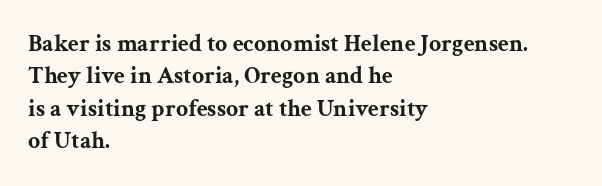
{"italic": "no", "bold": "yes", "underline": "no", "align": "left", "line_spacing": "normal", "line_spacing_ratio": 1.35, "letter_spacing": "normal", "letter_spacing_em": 0.0, "glyph_px": 24}
